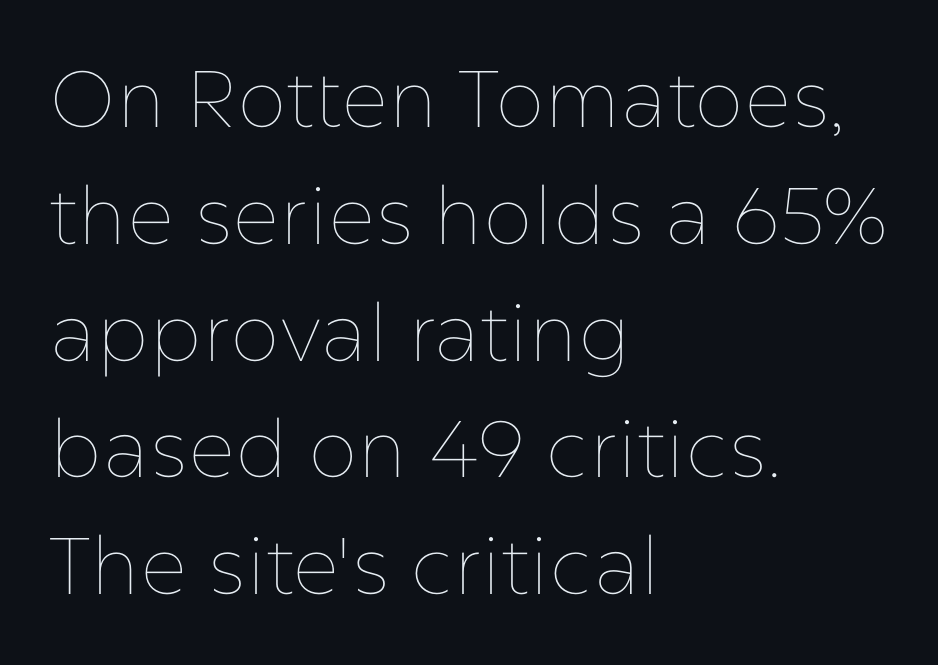
The baseline area is clear. Letter spacing: default. Think standard paragraph weight, or any step lighter than that. The lettering stays uniformly vertical, giving the passage a roman look.
